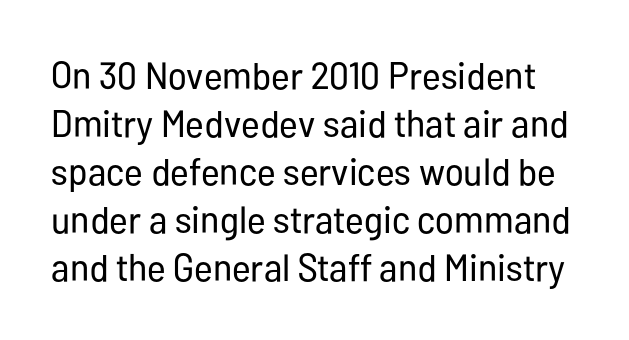
Q: Is the text bold? A: No.
Q: Is the text italic (slanted)? A: No, it is upright.
Q: Is the typeface a serif or a sans-serif typeface? A: Sans-serif.
Q: Is the text underlined? A: No.
Q: Is the spacing between letters normal or unusually wide? A: Normal.
Q: Is the spacing between lines tight, normal or loose? A: Normal.
Q: Width (condensed, normal, or wide)? A: Condensed.
Q: Stroke contrast? A: Low.
Q: x-height? A: Medium.
Q: Monospaced? A: No.
